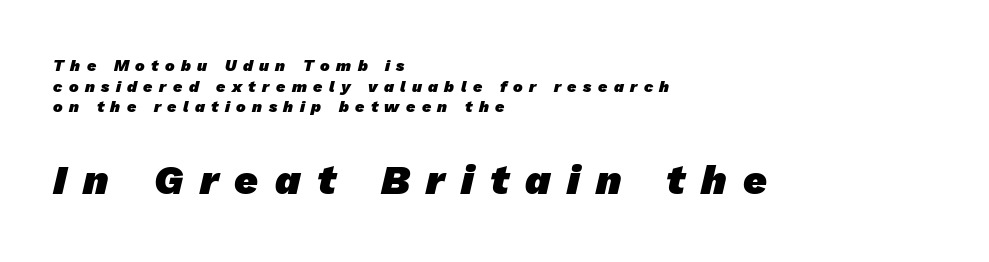
Q: Is the text bold? A: Yes.
Q: Is the typeface a serif or a sans-serif typeface? A: Sans-serif.
Q: Is the text underlined? A: No.
Q: How is the paragraph aligned? A: Left-aligned.
Q: Is the spacing between letters normal or unusually wide? A: Unusually wide.
Q: Is the spacing between lines tight, normal or loose? A: Normal.
Q: Which block of text is set in a larger size, the first (top) or the second (bottom)? A: The second (bottom) one.
Q: Width (condensed, normal, or wide)? A: Normal.
Q: Stroke contrast? A: Low.
Q: x-height? A: Medium.
Q: Monospaced? A: No.
